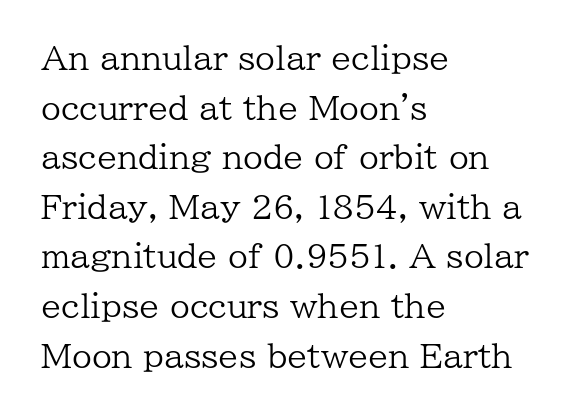
The passage shown is typed in a proportional face where columns would drift. Each word holds together tightly as a unit, with standard inter-letter gaps. Vertical strokes here are truly vertical. Line starts are locked; line ends wander.
